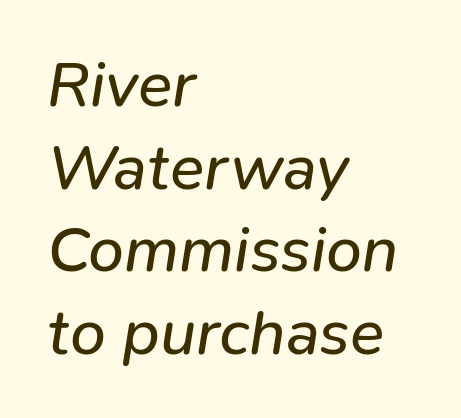
Q: Is the text bold? A: No.
Q: Is the text italic (slanted)? A: Yes, it leans right by about 9 degrees.
Q: Is the text underlined? A: No.
Q: How is the paragraph aligned? A: Left-aligned.
Q: Is the spacing between letters normal or unusually wide? A: Normal.
Q: Is the spacing between lines tight, normal or loose? A: Normal.
Q: Width (condensed, normal, or wide)? A: Normal.
Q: Stroke contrast? A: Low.
Q: x-height? A: Medium.
Q: Monospaced? A: No.
